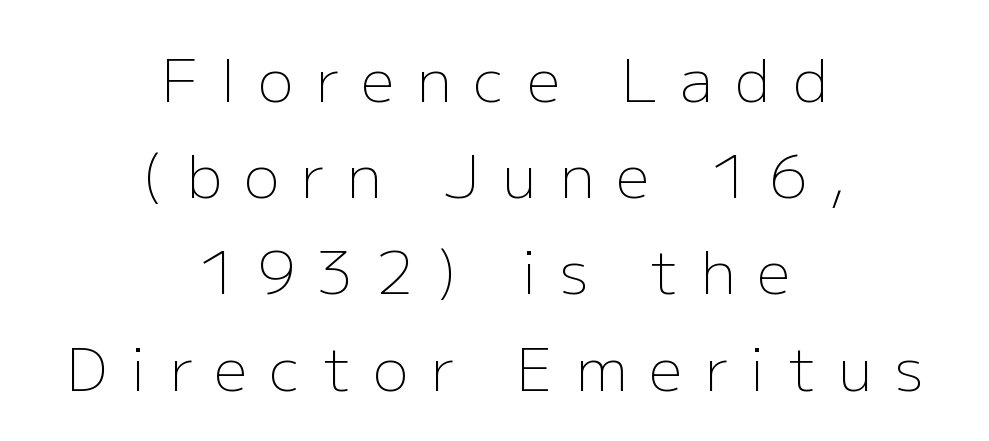
Letters have the restrained weight of plain body copy at most. Underlining? Definitely not there. Horizontal bands of white between lines are of average thickness. Character widths vary here, with narrow letters taking less room than wide ones.
